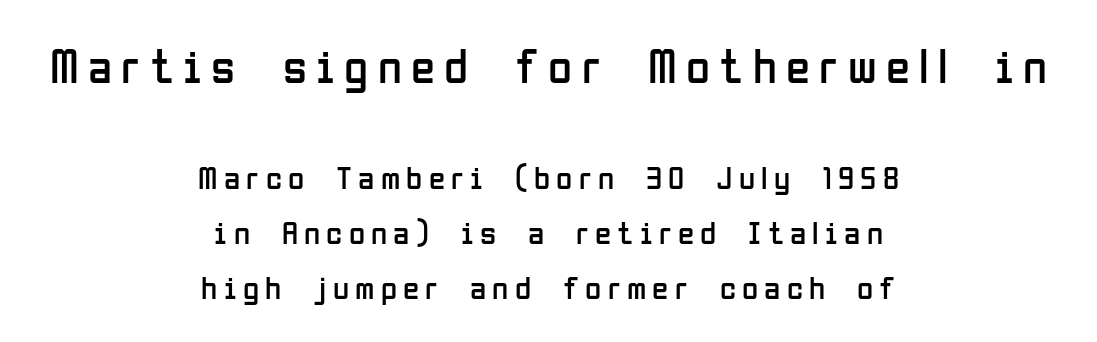
The image shows 49 px regular-weight, condensed sans-serif type, upright; set centered, normal line spacing (1.67x), not underlined; the first (top) block is 1.48x larger; low stroke contrast and a medium x-height.
